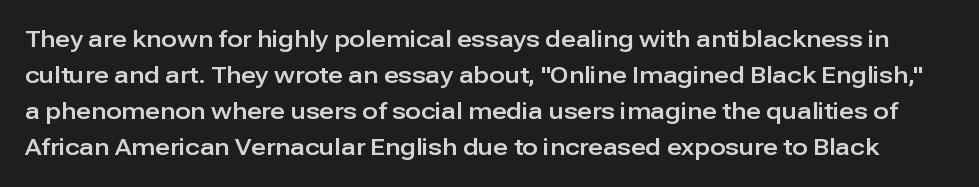
The zone under the glyphs is completely vacant. The rows are spaced the way most documents space them. This is the regular roman posture of the typeface. The letterforms sit shoulder to shoulder at normal distance.
